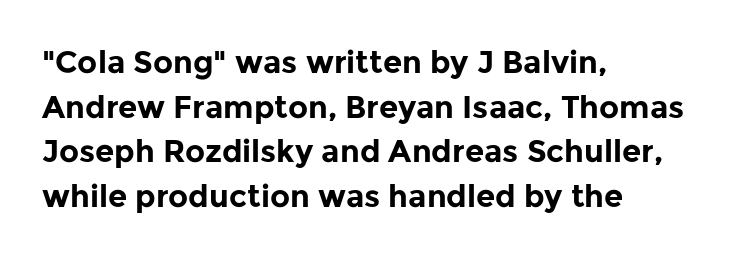
Q: Is the text bold? A: Yes.
Q: Is the text italic (slanted)? A: No, it is upright.
Q: Is the typeface a serif or a sans-serif typeface? A: Sans-serif.
Q: Is the text underlined? A: No.
Q: How is the paragraph aligned? A: Left-aligned.
Q: Is the spacing between letters normal or unusually wide? A: Normal.
Q: Is the spacing between lines tight, normal or loose? A: Normal.
Q: Width (condensed, normal, or wide)? A: Normal.
Q: Stroke contrast? A: Low.
Q: x-height? A: Medium.
Q: Monospaced? A: No.
